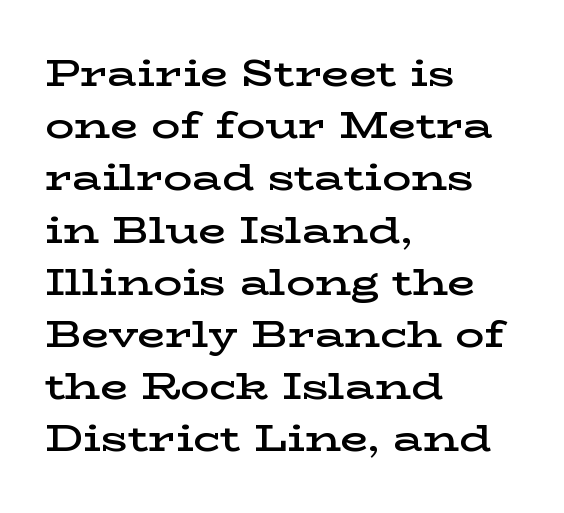
The image shows 36 px semibold, wide serif type, upright; set left-aligned, normal line spacing (1.45x), normal letter spacing, not underlined; low stroke contrast and a medium x-height.
